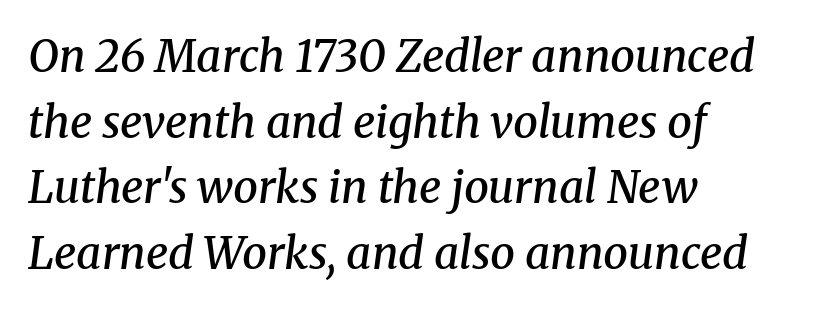
Leading matches the norm, producing a regular column. This rendering features lettering with no underline. The paragraph shown leans on its left margin. Compared with ordinary roman type, these characters are visibly tilted. The rendering uses a semibold face; strokes are thickened but not to full bold.
